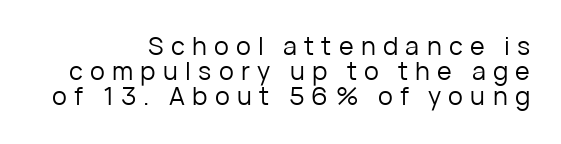
Q: Is the text bold? A: No.
Q: Is the text italic (slanted)? A: No, it is upright.
Q: Is the text underlined? A: No.
Q: How is the paragraph aligned? A: Right-aligned.
Q: Is the spacing between letters normal or unusually wide? A: Unusually wide.
Q: Is the spacing between lines tight, normal or loose? A: Tight.
